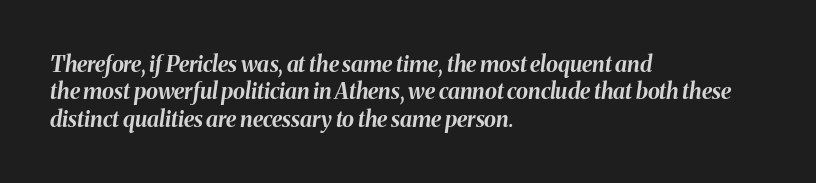
The space directly below the letters is spotless. These words are printed bold, with thick strokes throughout. The passage is arranged the way most books set body copy — flush left. Vertical spacing — default. Honestly, the letter spacing is just normal — you wouldn't notice it.
